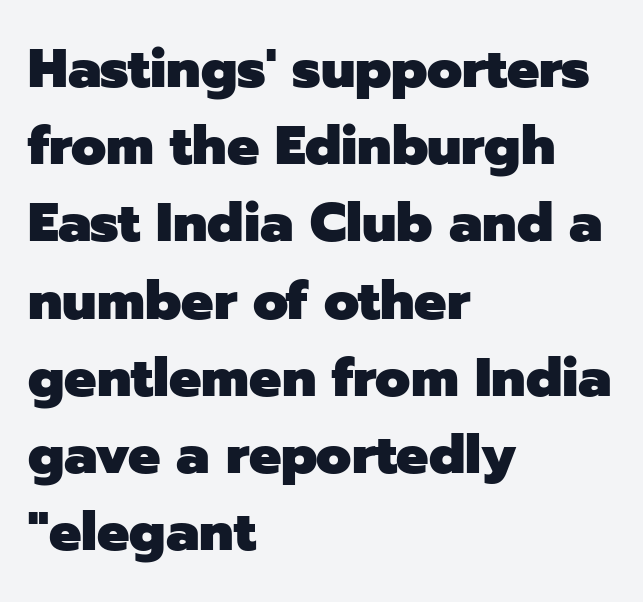
{"serif": "no", "italic": "no", "bold": "yes", "weight": "heavy", "width": "normal", "stroke_contrast": "low", "x_height": "medium", "monospaced": "no", "underline": "no", "align": "left", "line_spacing": "normal", "line_spacing_ratio": 1.43, "letter_spacing": "normal", "letter_spacing_em": 0.0, "glyph_px": 54}
